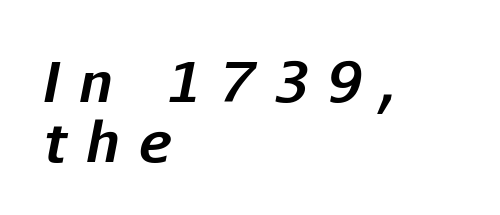
Q: Is the text bold? A: Yes.
Q: Is the text italic (slanted)? A: Yes, it leans right by about 11 degrees.
Q: Is the text underlined? A: No.
Q: How is the paragraph aligned? A: Left-aligned.
Q: Is the spacing between letters normal or unusually wide? A: Unusually wide.
Q: Is the spacing between lines tight, normal or loose? A: Tight.
Q: Width (condensed, normal, or wide)? A: Normal.
Q: Stroke contrast? A: Low.
Q: x-height? A: Medium.
Q: Monospaced? A: No.
